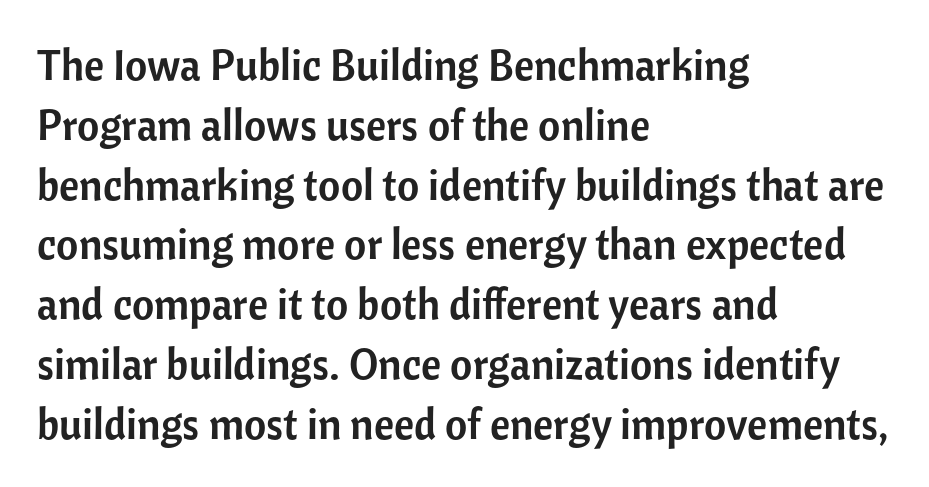
{"serif": "no", "italic": "no", "width": "normal", "stroke_contrast": "low", "x_height": "medium", "monospaced": "no", "underline": "no", "align": "left", "line_spacing": "normal", "line_spacing_ratio": 1.39, "letter_spacing": "normal", "letter_spacing_em": 0.0, "glyph_px": 43}
